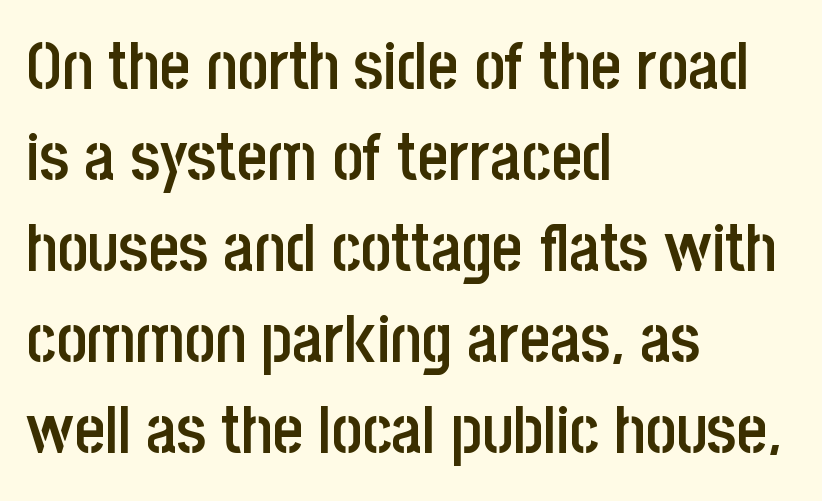
{"serif": "no", "italic": "no", "bold": "semi", "weight": "semibold", "width": "condensed", "stroke_contrast": "low", "x_height": "large", "monospaced": "no", "underline": "no", "align": "left", "line_spacing": "normal", "line_spacing_ratio": 1.38, "letter_spacing": "normal", "letter_spacing_em": 0.0, "glyph_px": 66}
